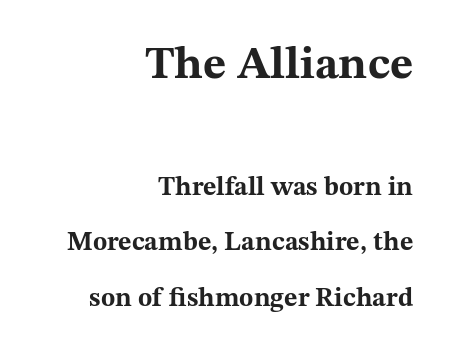
Q: Is the text bold? A: Yes.
Q: Is the text italic (slanted)? A: No, it is upright.
Q: Is the typeface a serif or a sans-serif typeface? A: Serif.
Q: Is the text underlined? A: No.
Q: How is the paragraph aligned? A: Right-aligned.
Q: Is the spacing between letters normal or unusually wide? A: Normal.
Q: Is the spacing between lines tight, normal or loose? A: Loose.
Q: Which block of text is set in a larger size, the first (top) or the second (bottom)? A: The first (top) one.
Q: Width (condensed, normal, or wide)? A: Wide.
Q: Stroke contrast? A: Medium.
Q: x-height? A: Medium.
Q: Monospaced? A: No.
